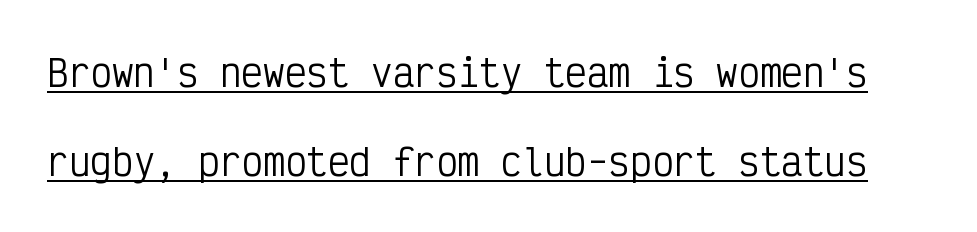
Nobody touched the tracking dial on this one. Compared with a typical body face, this is equally light or lighter still. Honestly, the underline is the first thing you notice here. A typesetter would call this monospace, since all characters share one set width. This sample trades compactness for vertical openness between lines.
